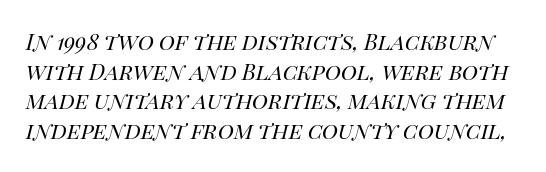
Default kerning and tracking; the words read as compact shapes. The designer left line spacing at the default. A typesetter would mark this as italic. No word sits above an underline. Letters have the restrained weight of plain body copy at most.
